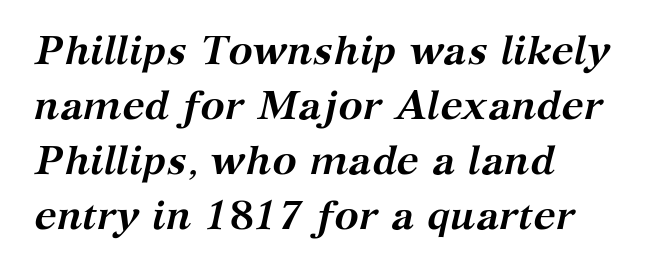
The image shows 41 px semibold serif type, italic (leaning right); set left-aligned, normal line spacing (1.34x), normal letter spacing, not underlined; medium stroke contrast and a medium x-height.
